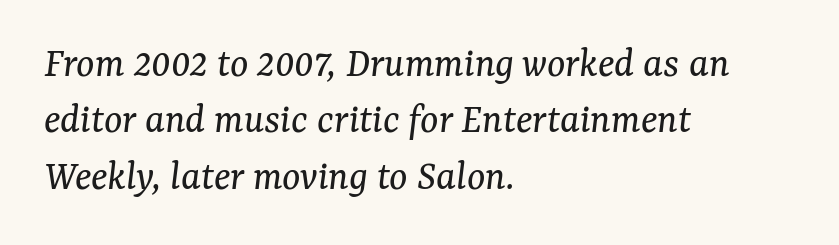
Q: Is the text bold? A: No.
Q: Is the text italic (slanted)? A: Yes, it leans right by about 7 degrees.
Q: Is the typeface a serif or a sans-serif typeface? A: Serif.
Q: Is the text underlined? A: No.
Q: How is the paragraph aligned? A: Left-aligned.
Q: Is the spacing between letters normal or unusually wide? A: Normal.
Q: Is the spacing between lines tight, normal or loose? A: Normal.
Q: Width (condensed, normal, or wide)? A: Normal.
Q: Stroke contrast? A: Medium.
Q: x-height? A: Medium.
Q: Monospaced? A: No.
